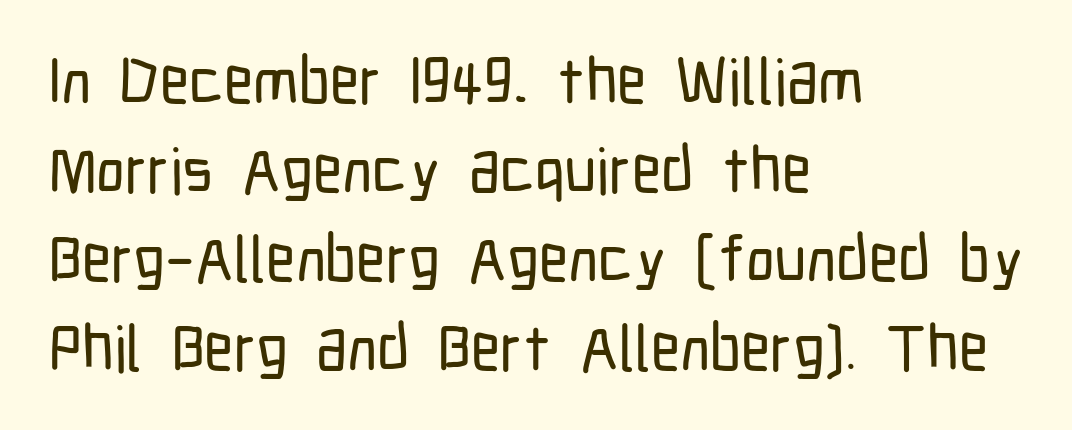
Q: Is the text italic (slanted)? A: No, it is upright.
Q: Is the typeface a serif or a sans-serif typeface? A: Sans-serif.
Q: Is the text underlined? A: No.
Q: How is the paragraph aligned? A: Left-aligned.
Q: Is the spacing between letters normal or unusually wide? A: Normal.
Q: Is the spacing between lines tight, normal or loose? A: Normal.
Q: Width (condensed, normal, or wide)? A: Condensed.
Q: Stroke contrast? A: Low.
Q: x-height? A: Medium.
Q: Monospaced? A: No.
